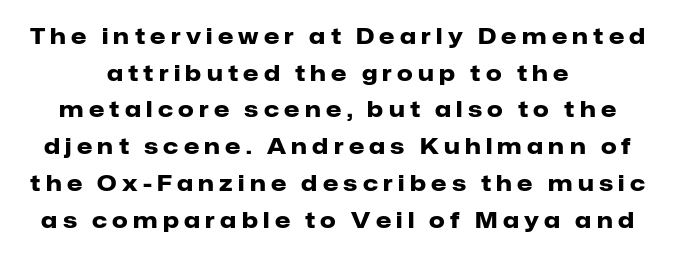
The image shows 22 px bold type, upright; set centered, normal line spacing (1.67x), unusually wide letter spacing (+0.24 em), not underlined.
